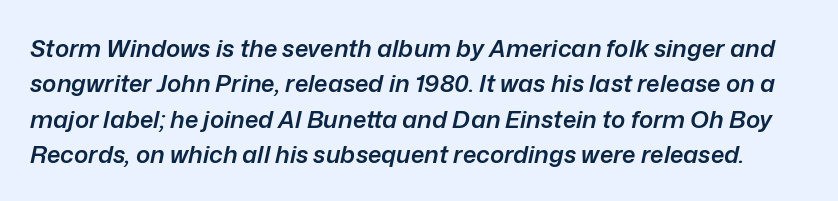
Semibold letterforms, between regular and bold. Rendered with sloped, italic letterforms. A clean baseline with only descenders dipping below it. The horizontal fit of the characters is conventional and even.
